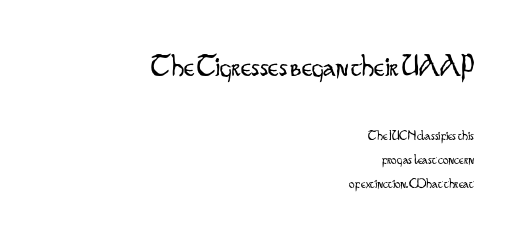
To sum up the face: it is a sans, with no serifs. Lines of text with bare space underneath. Here the glyphs are tracked normally, forming tight word shapes. The letters advance in unequal steps, a hallmark of proportional type.
